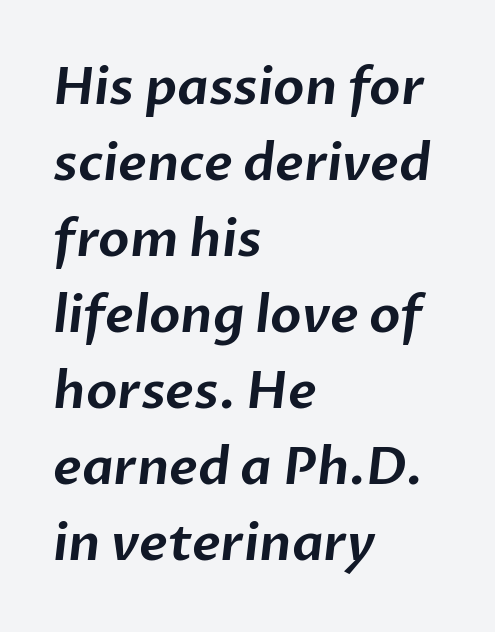
A typesetter would call this zero additional tracking. Underlining? Definitely not there. The passage shown is typeset with a sans-serif family. You could not count columns in this text — the font is proportionally spaced. The space between consecutive lines is moderate. Left-aligned paragraph, ragged on the right.
